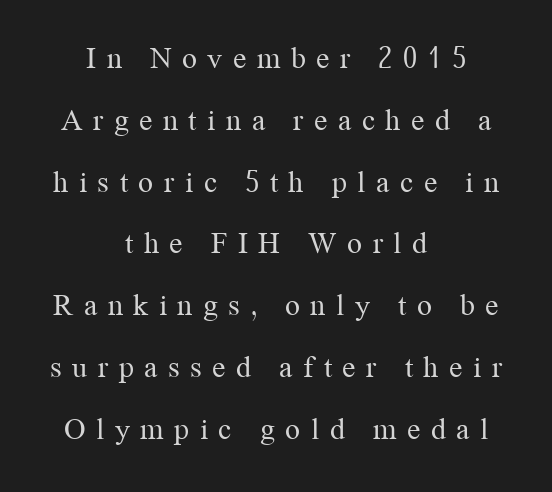
{"serif": "yes", "italic": "no", "bold": "no", "weight": "regular", "width": "normal", "stroke_contrast": "medium", "x_height": "medium", "monospaced": "no", "underline": "no", "align": "center", "line_spacing": "loose", "line_spacing_ratio": 2.06, "letter_spacing": "wide", "letter_spacing_em": 0.35, "glyph_px": 30}
